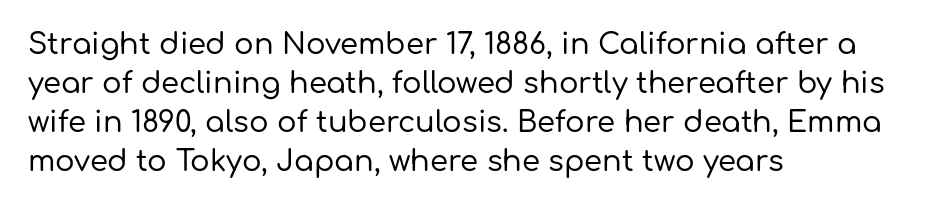
Q: Is the text italic (slanted)? A: No, it is upright.
Q: Is the typeface a serif or a sans-serif typeface? A: Sans-serif.
Q: Is the text underlined? A: No.
Q: How is the paragraph aligned? A: Left-aligned.
Q: Is the spacing between letters normal or unusually wide? A: Normal.
Q: Is the spacing between lines tight, normal or loose? A: Normal.
Q: Width (condensed, normal, or wide)? A: Normal.
Q: Stroke contrast? A: Low.
Q: x-height? A: Medium.
Q: Monospaced? A: No.
